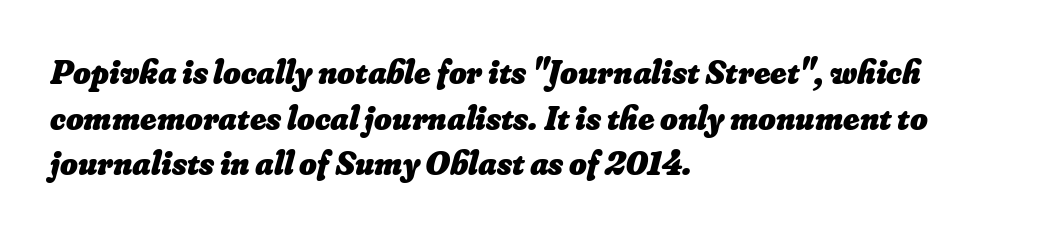
The image shows 34 px heavy type; set left-aligned, normal line spacing (1.34x), normal letter spacing, not underlined; low stroke contrast and a small x-height.
